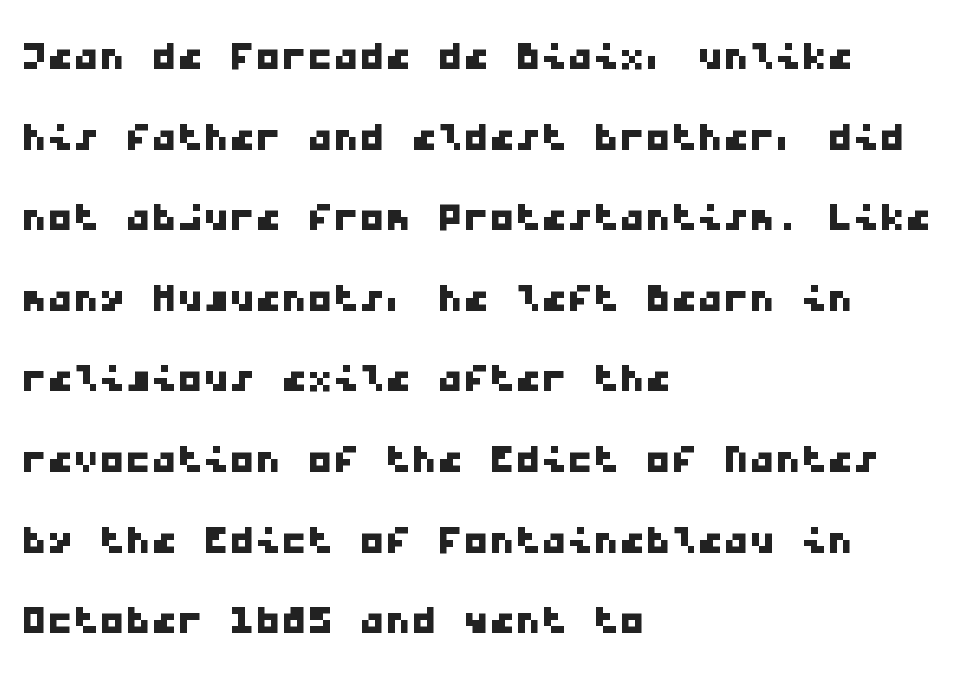
{"serif": "no", "width": "wide", "stroke_contrast": "low", "x_height": "medium", "monospaced": "yes", "underline": "no", "align": "left", "line_spacing": "normal", "line_spacing_ratio": 1.55, "letter_spacing": "normal", "letter_spacing_em": 0.0, "glyph_px": 52}
